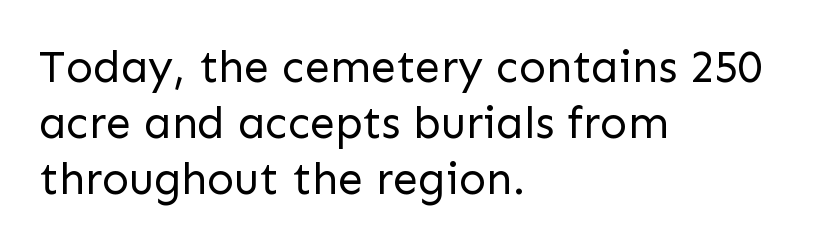
{"serif": "no", "italic": "no", "bold": "no", "weight": "regular", "width": "normal", "stroke_contrast": "low", "x_height": "medium", "monospaced": "no", "underline": "no", "align": "left", "line_spacing": "normal", "line_spacing_ratio": 1.25, "letter_spacing": "normal", "letter_spacing_em": 0.0, "glyph_px": 45}
